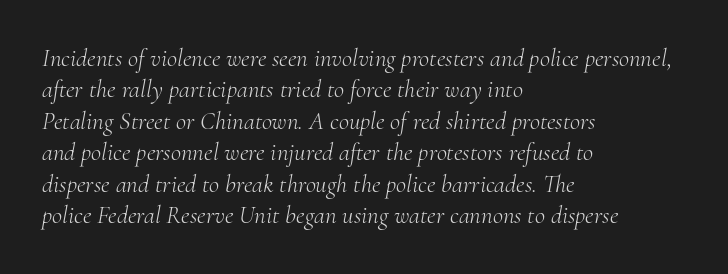
The image shows 25 px text type, italic (leaning right); set left-aligned, normal line spacing (1.26x), normal letter spacing, not underlined.
